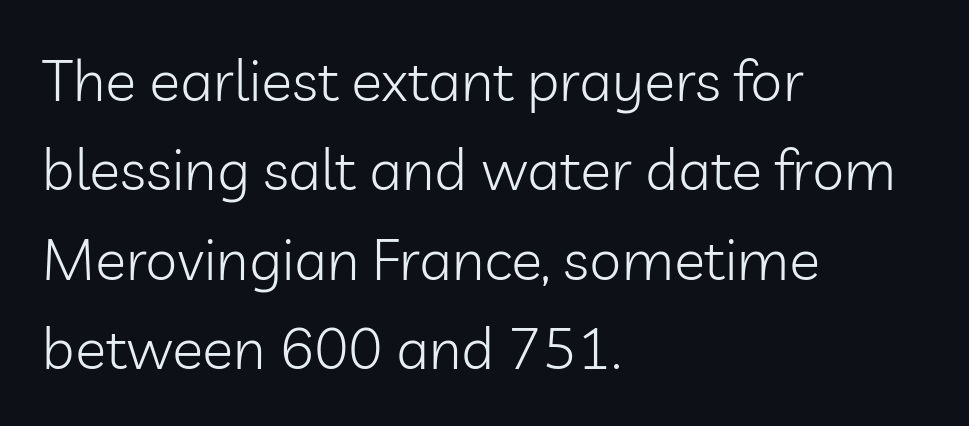
The image shows 58 px light sans-serif type, upright; set left-aligned, normal line spacing (1.54x), normal letter spacing, not underlined; low stroke contrast and a medium x-height.
